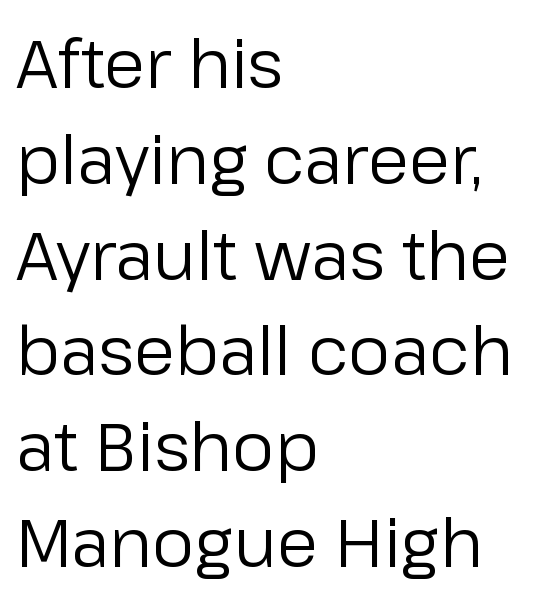
{"serif": "no", "italic": "no", "bold": "no", "weight": "regular", "width": "normal", "stroke_contrast": "low", "x_height": "medium", "monospaced": "no", "underline": "no", "align": "left", "line_spacing": "normal", "line_spacing_ratio": 1.43, "letter_spacing": "normal", "letter_spacing_em": 0.0, "glyph_px": 67}
